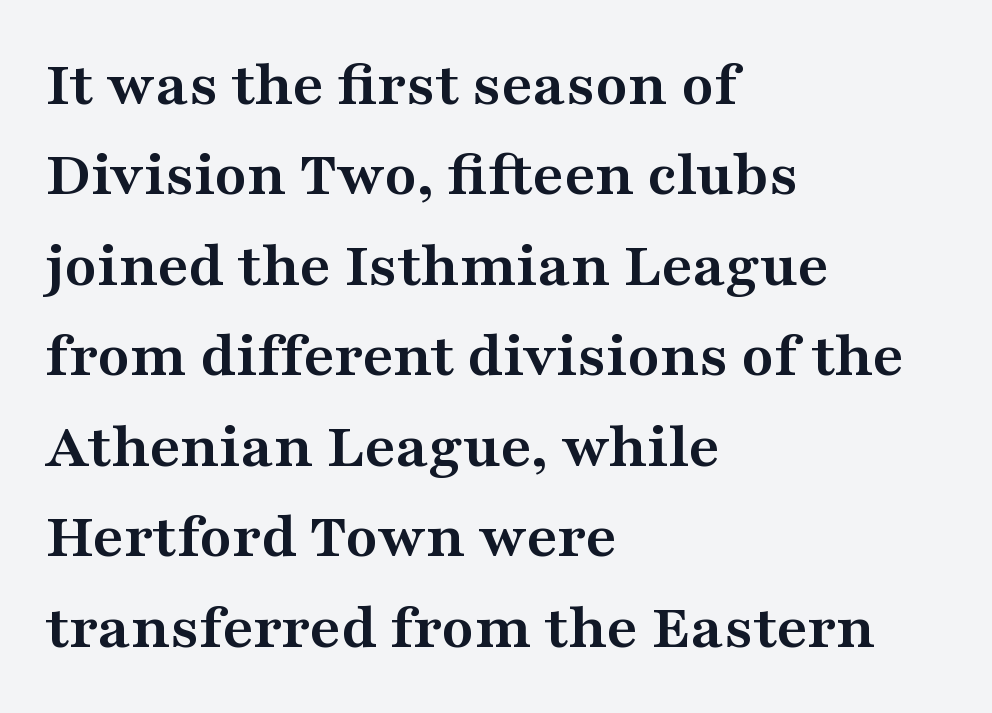
Q: Is the text bold? A: Yes.
Q: Is the text italic (slanted)? A: No, it is upright.
Q: Is the typeface a serif or a sans-serif typeface? A: Serif.
Q: Is the text underlined? A: No.
Q: How is the paragraph aligned? A: Left-aligned.
Q: Is the spacing between letters normal or unusually wide? A: Normal.
Q: Is the spacing between lines tight, normal or loose? A: Normal.
Q: Width (condensed, normal, or wide)? A: Wide.
Q: Stroke contrast? A: Medium.
Q: x-height? A: Medium.
Q: Monospaced? A: No.
